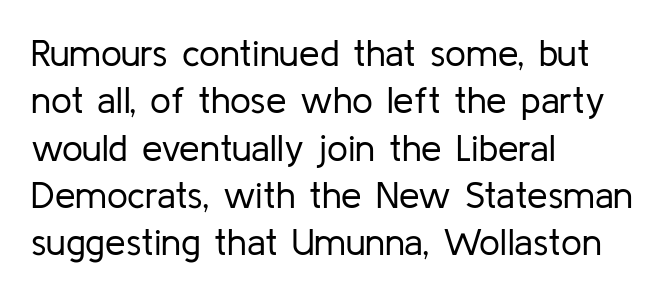
{"serif": "no", "italic": "no", "bold": "no", "weight": "regular", "width": "normal", "stroke_contrast": "low", "x_height": "medium", "monospaced": "no", "underline": "no", "align": "left", "line_spacing": "normal", "line_spacing_ratio": 1.28, "letter_spacing": "normal", "letter_spacing_em": 0.0, "glyph_px": 37}
